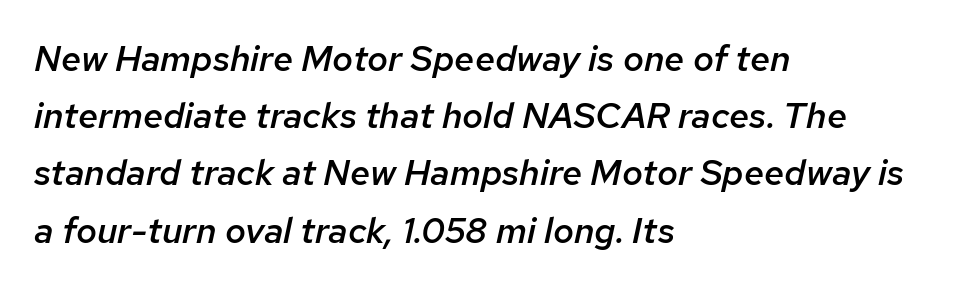
Q: Is the text bold? A: Semi-bold.
Q: Is the text italic (slanted)? A: Yes, it leans right by about 12 degrees.
Q: Is the text underlined? A: No.
Q: How is the paragraph aligned? A: Left-aligned.
Q: Is the spacing between letters normal or unusually wide? A: Normal.
Q: Is the spacing between lines tight, normal or loose? A: Normal.
Q: Width (condensed, normal, or wide)? A: Normal.
Q: Stroke contrast? A: Low.
Q: x-height? A: Medium.
Q: Monospaced? A: No.
